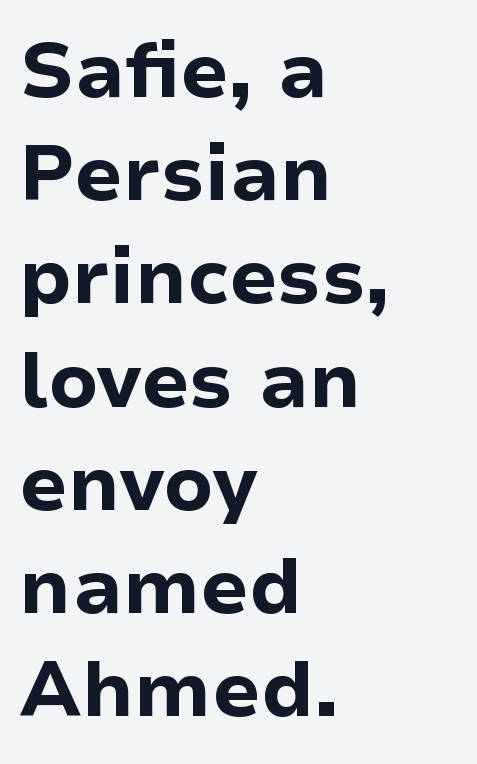
Unlike a traditional serif, this face leaves its strokes unadorned. Each row of text sits above clean, open space. Teacher's note: observe the even left margin — that is flush-left alignment. The axis of the letterforms is exactly vertical.
